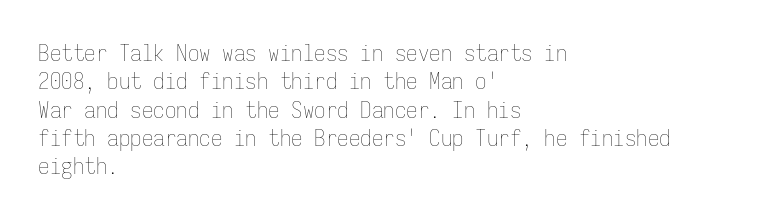
The image shows 23 px text type, upright; set left-aligned, line spacing 1.23x, normal letter spacing, not underlined.
